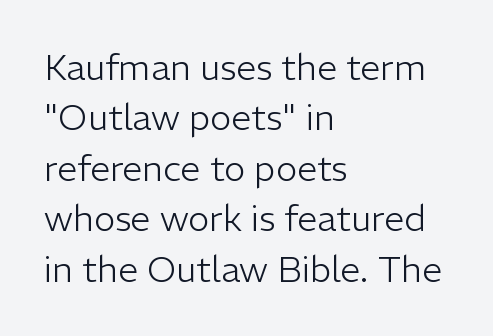
The image shows 36 px light sans-serif type, upright; set left-aligned, normal line spacing (1.4x), normal letter spacing, not underlined; low stroke contrast and a medium x-height.
